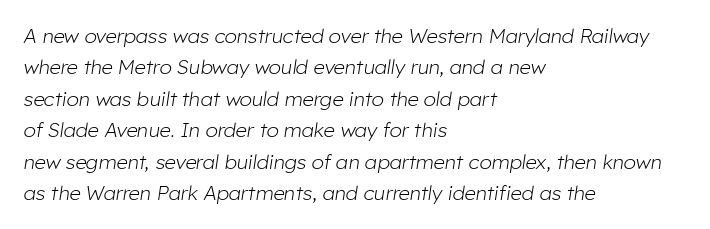
The image shows 20 px text type, italic (leaning right); set left-aligned, normal line spacing (1.57x), normal letter spacing, not underlined.
